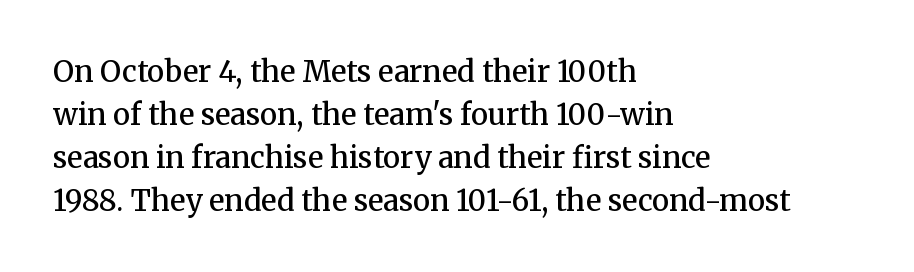
Q: Is the text bold? A: Semi-bold.
Q: Is the text italic (slanted)? A: No, it is upright.
Q: Is the typeface a serif or a sans-serif typeface? A: Serif.
Q: Is the text underlined? A: No.
Q: How is the paragraph aligned? A: Left-aligned.
Q: Is the spacing between letters normal or unusually wide? A: Normal.
Q: Is the spacing between lines tight, normal or loose? A: Normal.
Q: Width (condensed, normal, or wide)? A: Normal.
Q: Stroke contrast? A: Medium.
Q: x-height? A: Medium.
Q: Monospaced? A: No.
